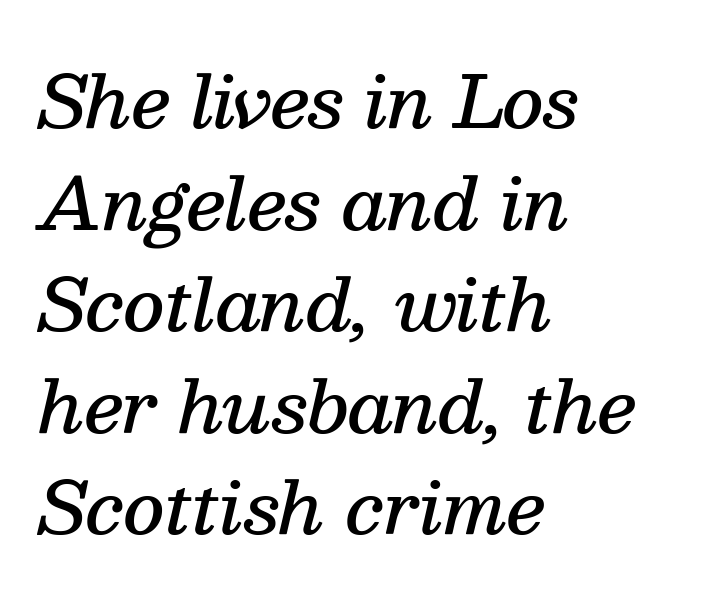
The image shows 71 px semibold serif type, italic (leaning right); set left-aligned, normal line spacing (1.43x), normal letter spacing, not underlined; medium stroke contrast and a medium x-height.
